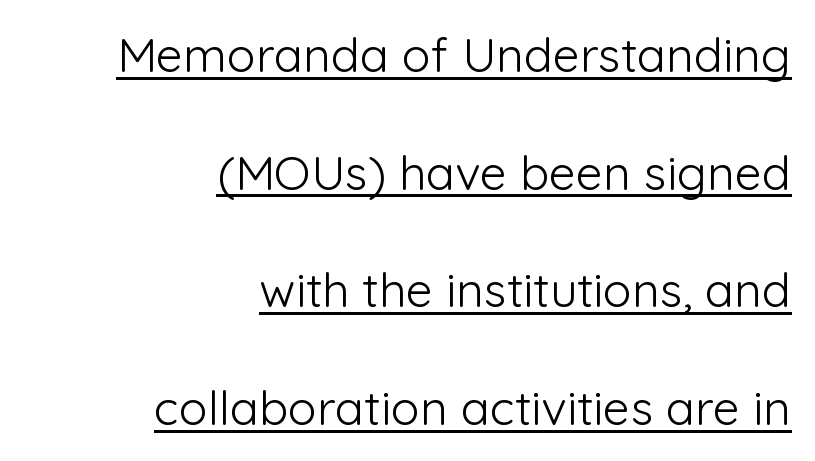
Q: Is the text bold? A: No.
Q: Is the text italic (slanted)? A: No, it is upright.
Q: Is the typeface a serif or a sans-serif typeface? A: Sans-serif.
Q: Is the text underlined? A: Yes.
Q: How is the paragraph aligned? A: Right-aligned.
Q: Is the spacing between letters normal or unusually wide? A: Normal.
Q: Is the spacing between lines tight, normal or loose? A: Loose.
Q: Width (condensed, normal, or wide)? A: Normal.
Q: Stroke contrast? A: Low.
Q: x-height? A: Medium.
Q: Monospaced? A: No.
